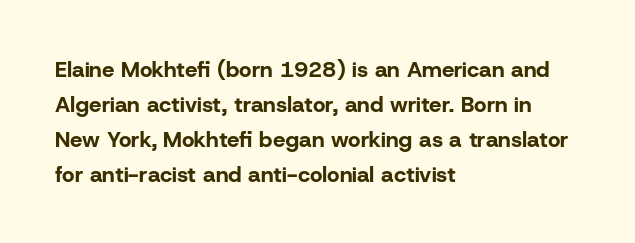
{"italic": "no", "bold": "yes", "underline": "no", "align": "left", "line_spacing": "normal", "line_spacing_ratio": 1.59, "letter_spacing": "normal", "letter_spacing_em": 0.0, "glyph_px": 22}
